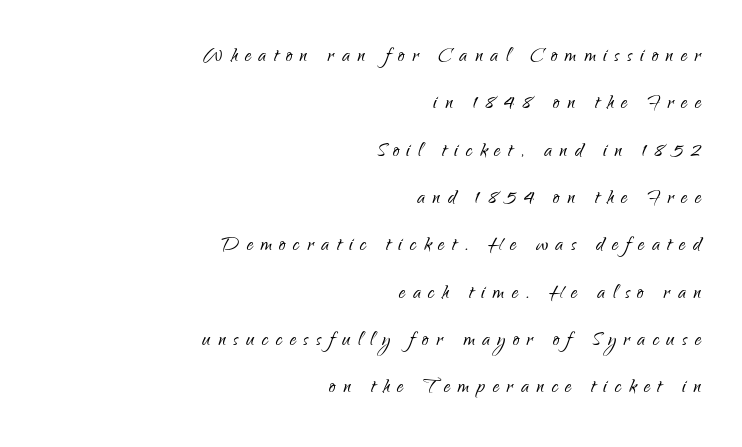
The image shows 26 px text type; set right-aligned, line spacing 1.82x, unusually wide letter spacing (+0.29 em), not underlined.
